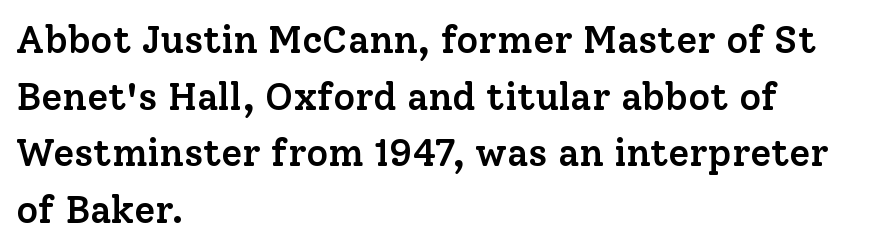
These lines are rendered in a variable-pitch font. Honestly, the letter spacing is just normal — you wouldn't notice it. The foot of each line stays bare and open. Honestly, the row spacing looks completely unremarkable.
